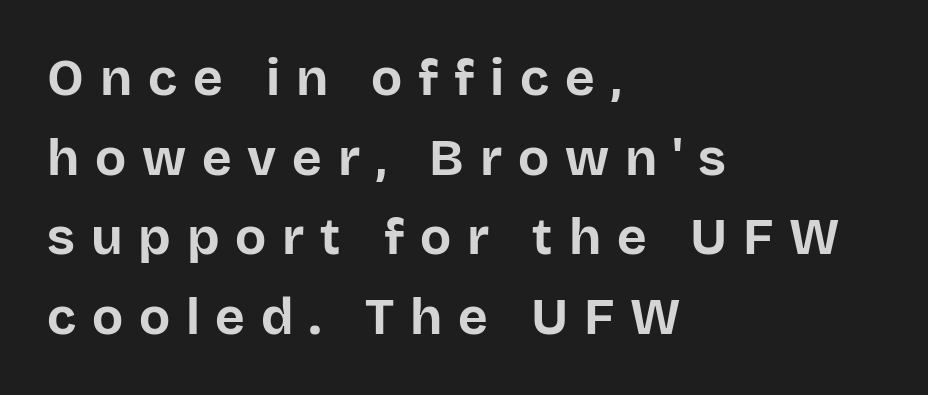
The image shows 51 px bold sans-serif type, upright; set left-aligned, normal line spacing (1.56x), unusually wide letter spacing (+0.31 em), not underlined; low stroke contrast and a large x-height.
